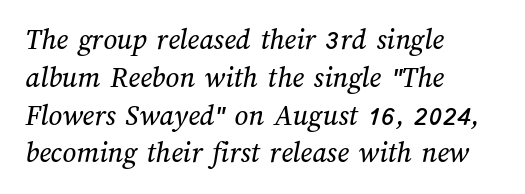
Each letter keeps its own natural width here, so spacing adapts to shape. Is the block centered? No — it sits flush against the left margin. The rendering keeps characters at their native spacing. The passage shown stacks its lines at a standard gap. Type without underlining.
